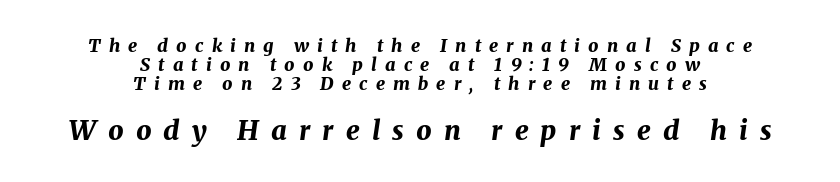
Set as a true bold cut, around the 700 mark. The lines are quadded center. Here the glyphs are tracked loosely, breaking word shapes into spaced letters. The typography opts for an oblique posture over an upright one. Tightly led — the rows are bunched.
